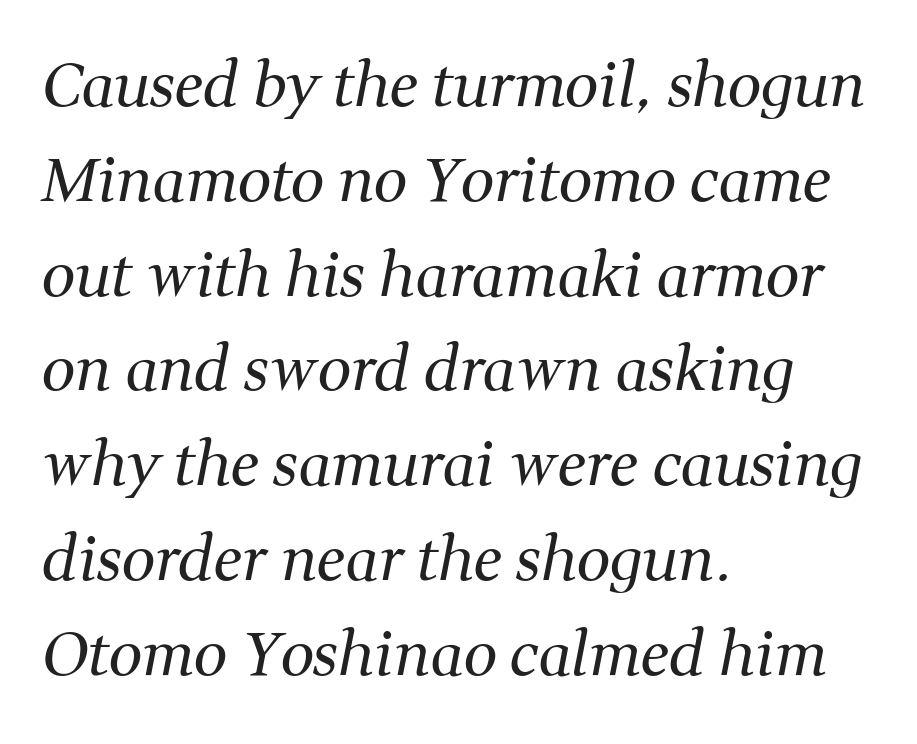
{"serif": "yes", "italic": "yes", "lean": "right", "slant_degrees": 11, "bold": "no", "weight": "regular", "width": "normal", "stroke_contrast": "medium", "x_height": "medium", "monospaced": "no", "underline": "no", "align": "left", "line_spacing": "normal", "line_spacing_ratio": 1.58, "letter_spacing": "normal", "letter_spacing_em": 0.0, "glyph_px": 60}
